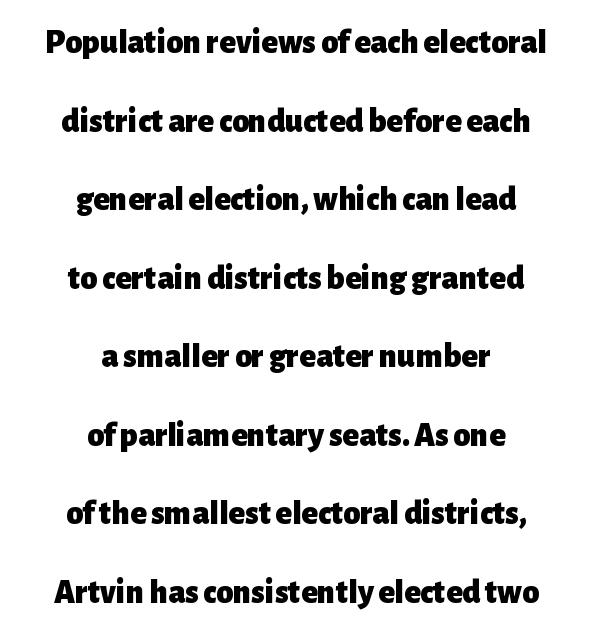
{"serif": "no", "italic": "no", "bold": "yes", "weight": "heavy", "width": "normal", "stroke_contrast": "low", "x_height": "medium", "monospaced": "no", "underline": "no", "align": "center", "line_spacing": "loose", "line_spacing_ratio": 2.31, "letter_spacing": "normal", "letter_spacing_em": 0.0, "glyph_px": 34}
